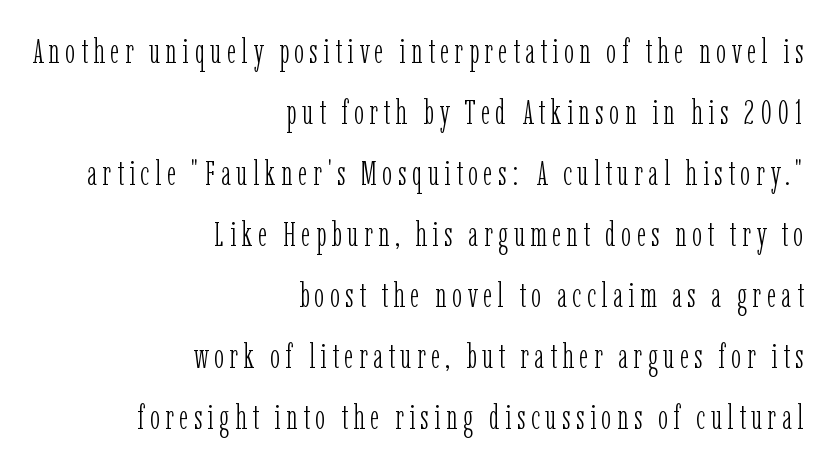
{"serif": "yes", "italic": "no", "bold": "no", "weight": "light", "width": "condensed", "stroke_contrast": "low", "x_height": "medium", "monospaced": "no", "underline": "no", "align": "right", "line_spacing_ratio": 1.85, "glyph_px": 33}
